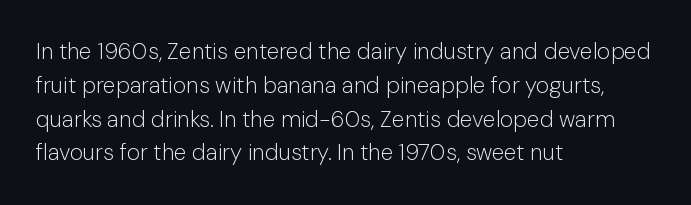
The image shows 23 px text type, upright; set left-aligned, normal line spacing (1.47x), normal letter spacing, not underlined.
